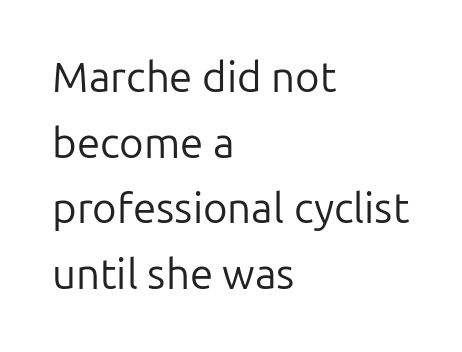
{"serif": "no", "italic": "no", "bold": "no", "weight": "regular", "width": "normal", "stroke_contrast": "low", "x_height": "medium", "monospaced": "no", "underline": "no", "align": "left", "line_spacing": "normal", "line_spacing_ratio": 1.56, "letter_spacing": "normal", "letter_spacing_em": 0.0, "glyph_px": 42}
